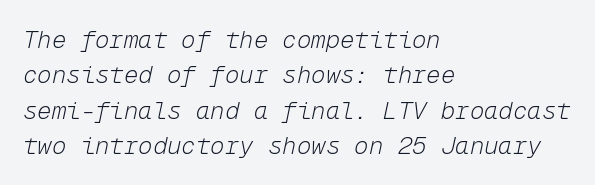
{"italic": "yes", "lean": "right", "slant_degrees": 12, "bold": "no", "underline": "no", "align": "left", "line_spacing": "normal", "line_spacing_ratio": 1.47, "letter_spacing": "normal", "letter_spacing_em": 0.0, "glyph_px": 24}
